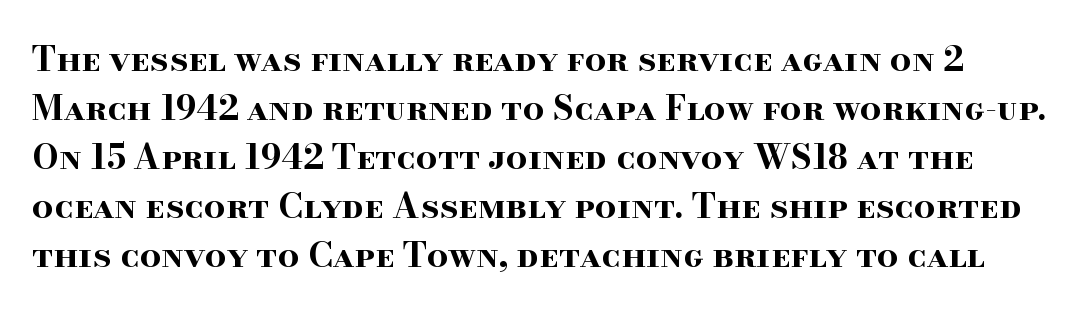
Q: Is the text bold? A: Yes.
Q: Is the text italic (slanted)? A: No, it is upright.
Q: Is the typeface a serif or a sans-serif typeface? A: Serif.
Q: Is the text underlined? A: No.
Q: Is the spacing between letters normal or unusually wide? A: Normal.
Q: Is the spacing between lines tight, normal or loose? A: Normal.
Q: Width (condensed, normal, or wide)? A: Wide.
Q: Stroke contrast? A: High.
Q: x-height? A: Small.
Q: Monospaced? A: No.
